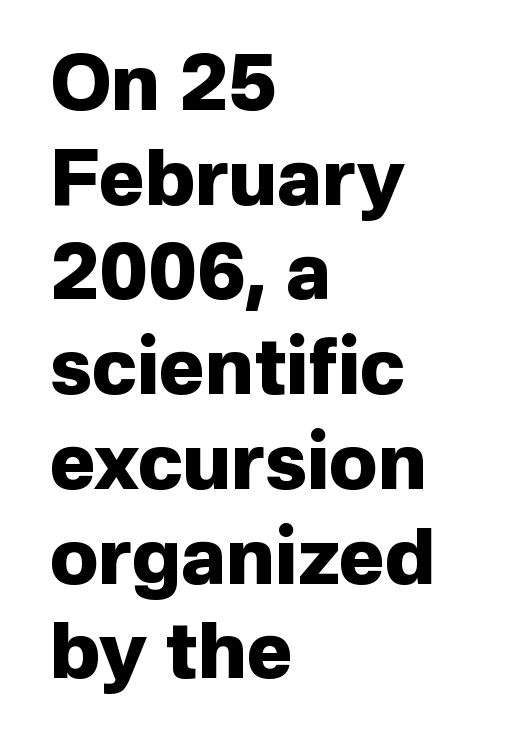
Q: Is the text bold? A: Yes.
Q: Is the text italic (slanted)? A: No, it is upright.
Q: Is the typeface a serif or a sans-serif typeface? A: Sans-serif.
Q: Is the text underlined? A: No.
Q: How is the paragraph aligned? A: Left-aligned.
Q: Is the spacing between letters normal or unusually wide? A: Normal.
Q: Width (condensed, normal, or wide)? A: Normal.
Q: Stroke contrast? A: Low.
Q: x-height? A: Medium.
Q: Monospaced? A: No.
